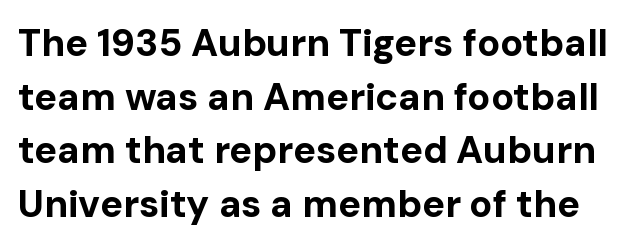
The image shows 38 px bold sans-serif type, upright; set normal line spacing (1.41x), normal letter spacing, not underlined; low stroke contrast and a medium x-height.
